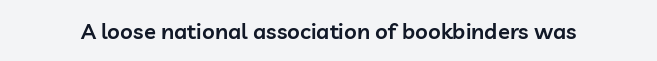
There is no visible air inserted between adjacent glyphs. The characters look somewhat weighty, a semibold short of true bold. Check the space under the baseline: it is left empty. Ascenders rise straight up at ninety degrees.
